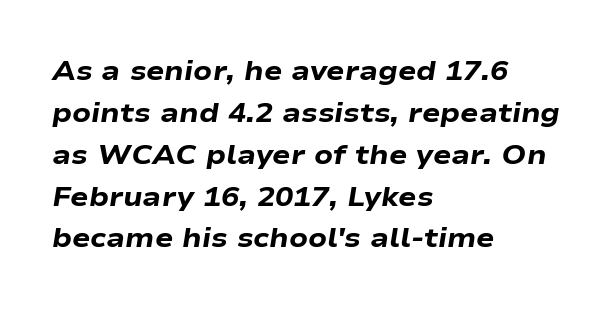
The image shows 27 px bold type, italic (leaning right); set left-aligned, normal line spacing (1.55x), normal letter spacing, not underlined.
